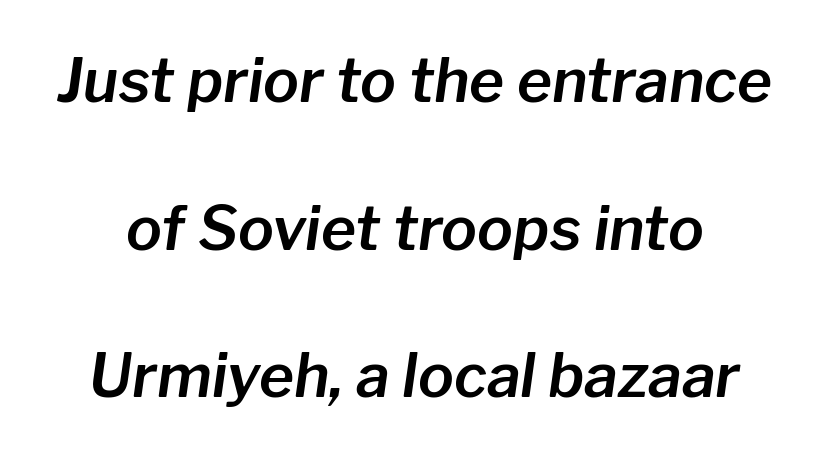
Q: Is the text italic (slanted)? A: Yes, it leans right by about 8 degrees.
Q: Is the text underlined? A: No.
Q: Is the spacing between letters normal or unusually wide? A: Normal.
Q: Is the spacing between lines tight, normal or loose? A: Loose.
Q: Width (condensed, normal, or wide)? A: Normal.
Q: Stroke contrast? A: Low.
Q: x-height? A: Medium.
Q: Monospaced? A: No.
